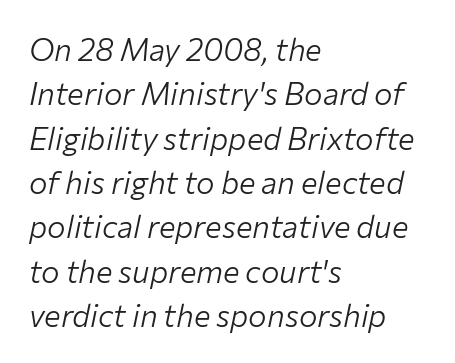
{"italic": "yes", "lean": "right", "slant_degrees": 12, "bold": "no", "weight": "light", "width": "normal", "stroke_contrast": "low", "x_height": "medium", "monospaced": "no", "underline": "no", "align": "left", "line_spacing": "normal", "line_spacing_ratio": 1.43, "letter_spacing": "normal", "letter_spacing_em": 0.0, "glyph_px": 31}
